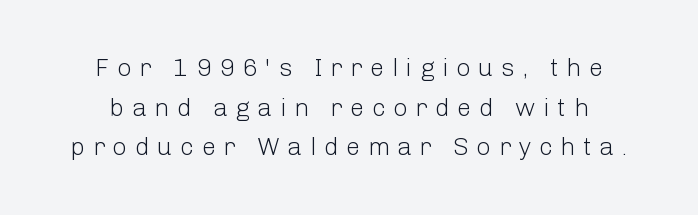
{"italic": "no", "bold": "no", "underline": "no", "line_spacing": "normal", "line_spacing_ratio": 1.59, "letter_spacing": "wide", "letter_spacing_em": 0.31, "glyph_px": 25}
